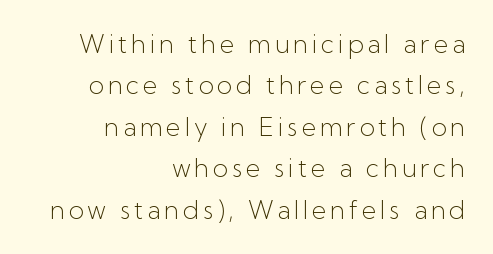
The image shows 25 px text type, upright; set right-aligned, normal line spacing (1.66x), not underlined.
